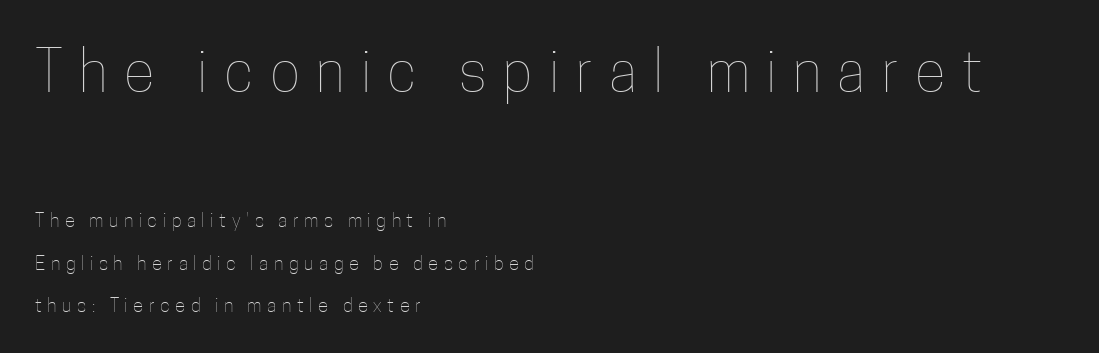
The image shows 57 px thin, condensed type, upright; set left-aligned, loose line spacing (2.24x), unusually wide letter spacing (+0.29 em), not underlined; the first (top) block is 3.0x larger; low stroke contrast and a medium x-height.
